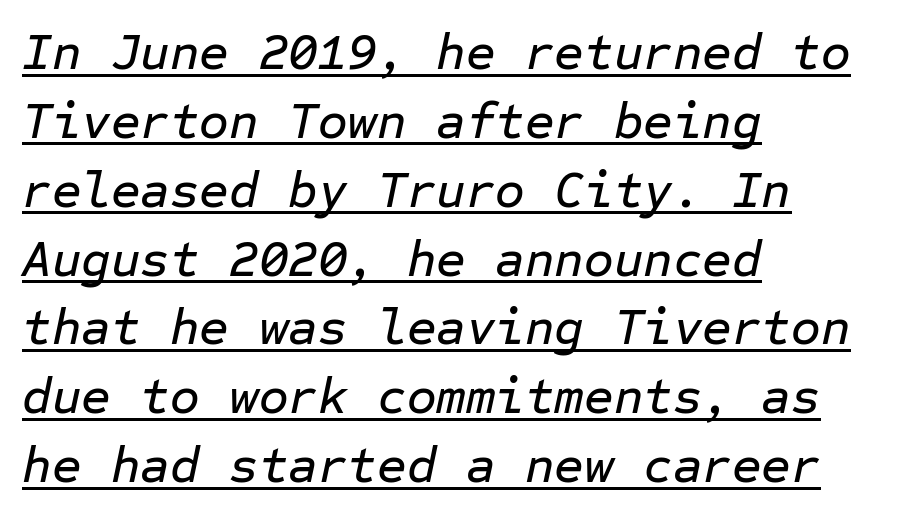
{"italic": "yes", "lean": "right", "slant_degrees": 12, "width": "normal", "stroke_contrast": "low", "x_height": "medium", "monospaced": "yes", "underline": "yes", "align": "left", "line_spacing": "normal", "line_spacing_ratio": 1.35, "letter_spacing": "normal", "letter_spacing_em": 0.0, "glyph_px": 51}
